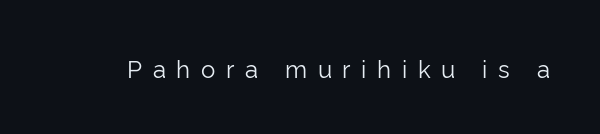
Q: Is the text bold? A: No.
Q: Is the text italic (slanted)? A: No, it is upright.
Q: Is the text underlined? A: No.
Q: Is the spacing between letters normal or unusually wide? A: Unusually wide.
